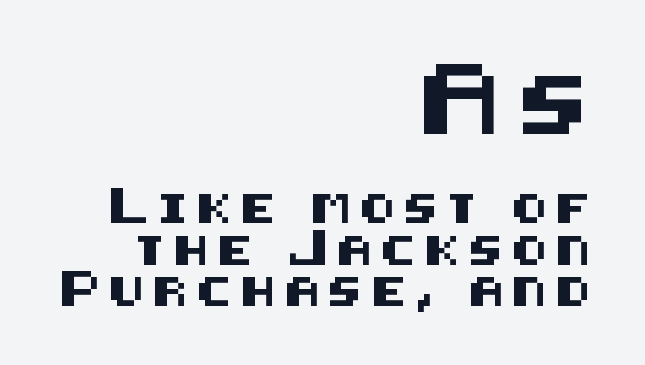
{"serif": "no", "italic": "no", "width": "normal", "stroke_contrast": "medium", "x_height": "large", "underline": "no", "align": "right", "line_spacing": "normal", "line_spacing_ratio": 1.44, "letter_spacing": "wide", "letter_spacing_em": 0.31, "larger_block": "first", "size_ratio": 2.0, "glyph_px": 58}
